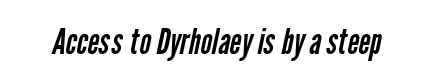
Q: Is the text bold? A: No.
Q: Is the typeface a serif or a sans-serif typeface? A: Sans-serif.
Q: Is the text underlined? A: No.
Q: Is the spacing between letters normal or unusually wide? A: Normal.
Q: Width (condensed, normal, or wide)? A: Condensed.
Q: Stroke contrast? A: Low.
Q: x-height? A: Medium.
Q: Monospaced? A: No.
